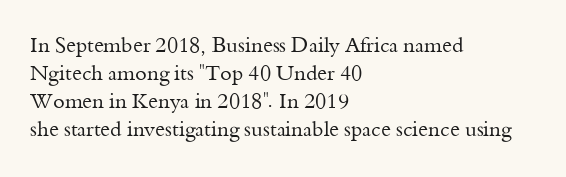
The image shows 21 px text type, upright; set left-aligned, normal line spacing (1.33x), normal letter spacing, not underlined.
